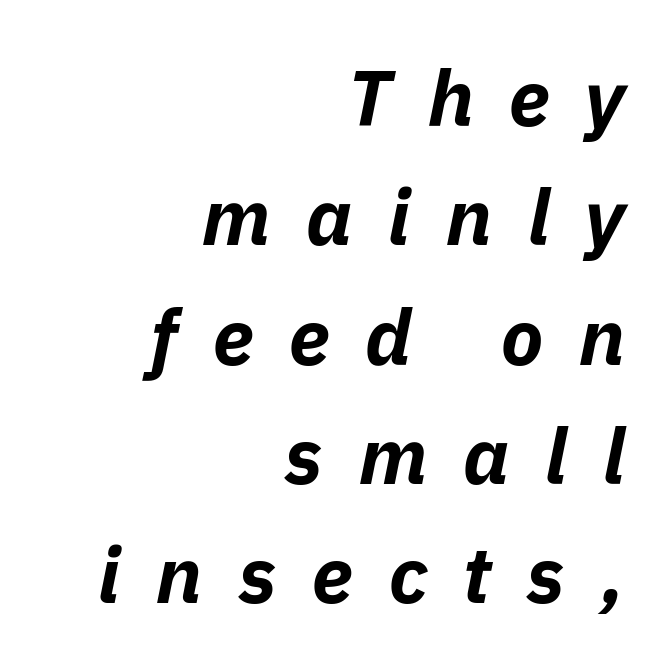
The rendering applies a slant to the glyphs. This sample keeps an unexceptional amount of space between lines. Does the copy run flush right? Yes — the right margin is perfectly even. Underlining? Definitely not there. Is this a fixed-width face? No — the glyphs have proportional, varying widths.
